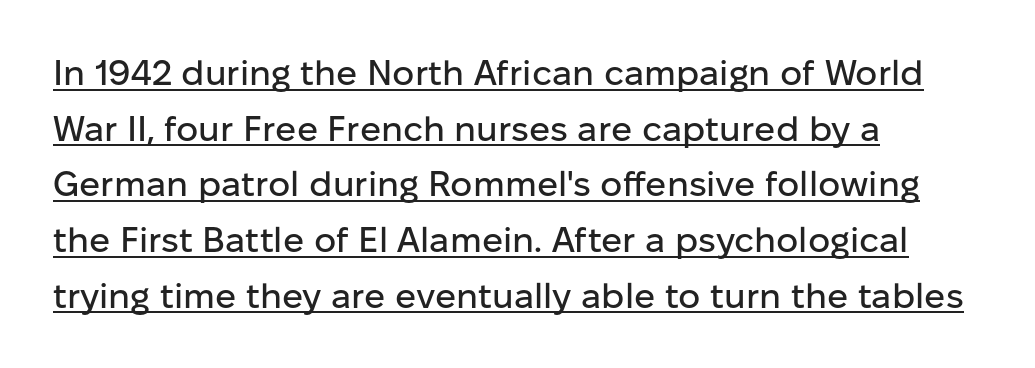
{"serif": "no", "italic": "no", "width": "normal", "stroke_contrast": "low", "x_height": "medium", "monospaced": "no", "underline": "yes", "align": "left", "line_spacing": "normal", "line_spacing_ratio": 1.59, "letter_spacing": "normal", "letter_spacing_em": 0.0, "glyph_px": 35}
